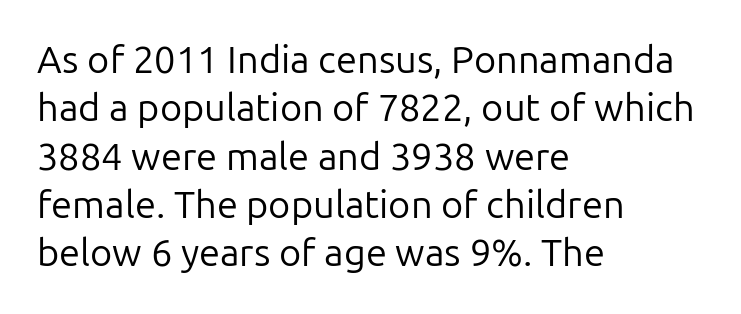
Q: Is the text bold? A: No.
Q: Is the text italic (slanted)? A: No, it is upright.
Q: Is the typeface a serif or a sans-serif typeface? A: Sans-serif.
Q: Is the text underlined? A: No.
Q: How is the paragraph aligned? A: Left-aligned.
Q: Is the spacing between letters normal or unusually wide? A: Normal.
Q: Is the spacing between lines tight, normal or loose? A: Normal.
Q: Width (condensed, normal, or wide)? A: Normal.
Q: Stroke contrast? A: Low.
Q: x-height? A: Medium.
Q: Monospaced? A: No.
